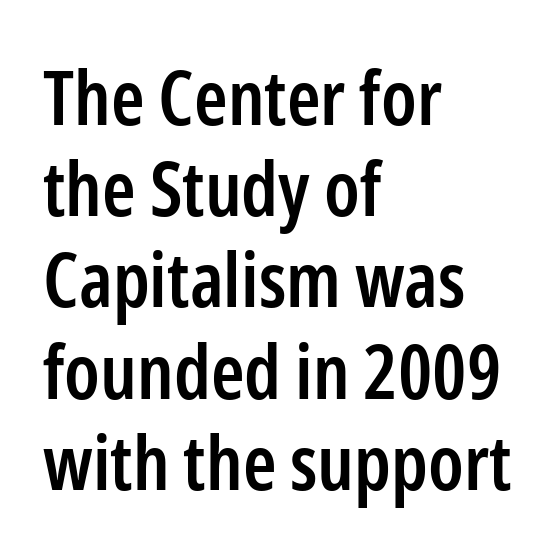
The image shows 76 px semibold, condensed sans-serif type, upright; set left-aligned, line spacing 1.2x, normal letter spacing, not underlined; low stroke contrast and a medium x-height.
